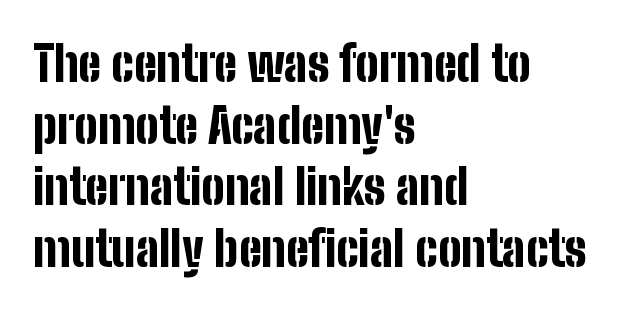
{"serif": "no", "italic": "no", "bold": "yes", "weight": "bold", "width": "condensed", "stroke_contrast": "low", "x_height": "medium", "monospaced": "no", "underline": "no", "align": "left", "line_spacing": "normal", "line_spacing_ratio": 1.26, "letter_spacing": "normal", "letter_spacing_em": 0.0, "glyph_px": 49}
